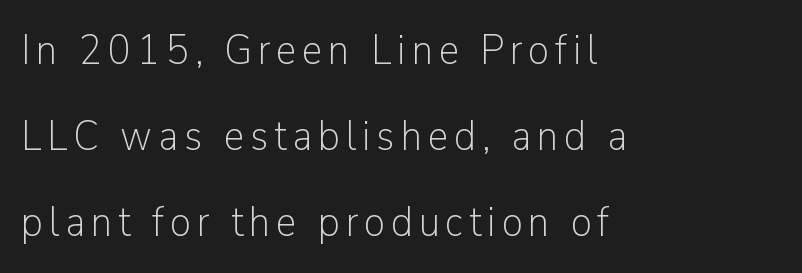
{"serif": "no", "italic": "no", "bold": "no", "weight": "light", "width": "normal", "stroke_contrast": "low", "x_height": "medium", "monospaced": "no", "underline": "no", "align": "left", "line_spacing": "loose", "line_spacing_ratio": 2.05, "glyph_px": 42}
